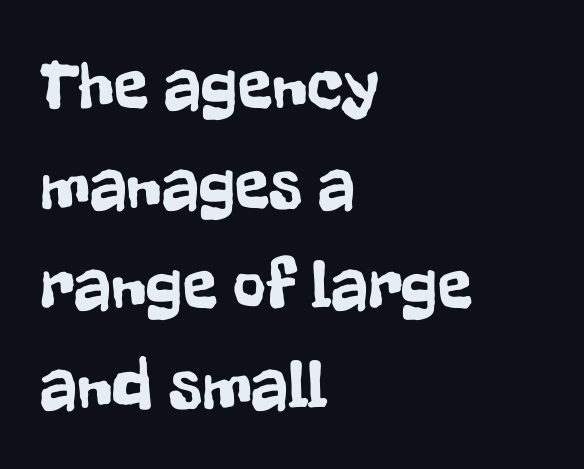
This sample has the flowing, uneven cadence of proportional lettering. A typesetter would call this zero additional tracking. Examine the stroke ends and you'll find no serifs. Each line starts at the same left margin while the right side varies. Notice how descenders clear the ascenders below comfortably — that's standard leading. If you drew a line through each stem, it would be perfectly vertical.
